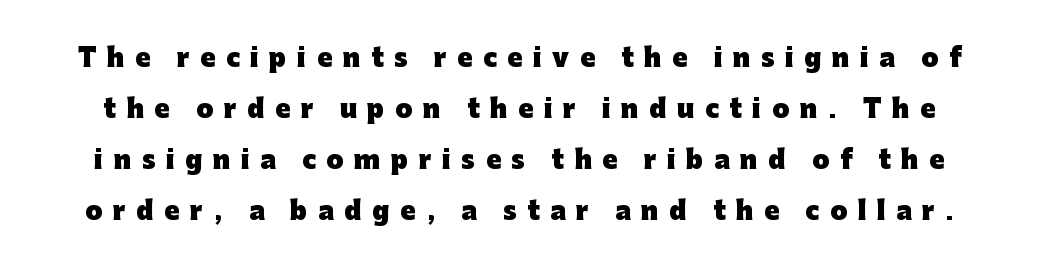
{"italic": "no", "bold": "yes", "underline": "no", "line_spacing": "loose", "line_spacing_ratio": 2.04, "letter_spacing": "wide", "letter_spacing_em": 0.42, "glyph_px": 25}
